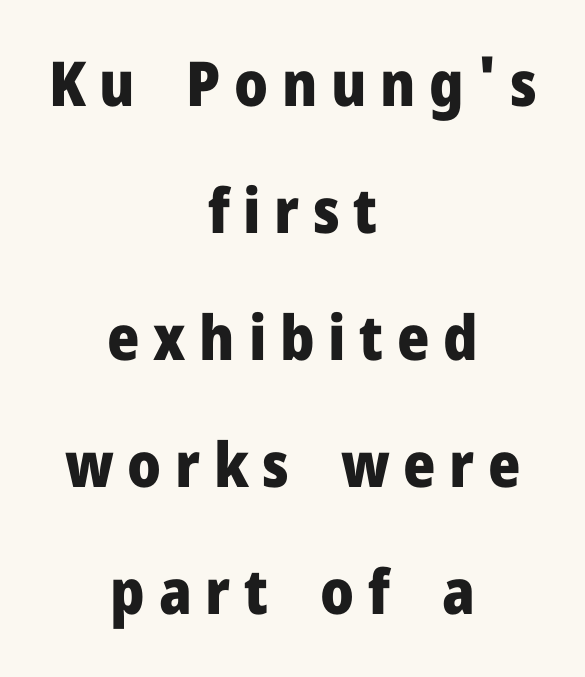
{"serif": "no", "italic": "no", "bold": "yes", "weight": "heavy", "width": "normal", "stroke_contrast": "low", "x_height": "medium", "monospaced": "no", "underline": "no", "align": "center", "line_spacing": "loose", "line_spacing_ratio": 2.05, "letter_spacing": "wide", "letter_spacing_em": 0.22, "glyph_px": 62}
